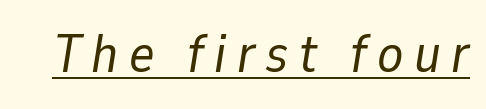
{"italic": "yes", "lean": "right", "slant_degrees": 9, "bold": "no", "weight": "regular", "width": "normal", "stroke_contrast": "low", "x_height": "medium", "monospaced": "no", "underline": "yes", "glyph_px": 54}
